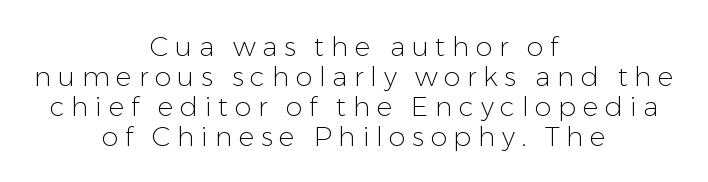
Q: Is the text bold? A: No.
Q: Is the text italic (slanted)? A: No, it is upright.
Q: Is the text underlined? A: No.
Q: How is the paragraph aligned? A: Centered.
Q: Is the spacing between letters normal or unusually wide? A: Unusually wide.
Q: Is the spacing between lines tight, normal or loose? A: Tight.
